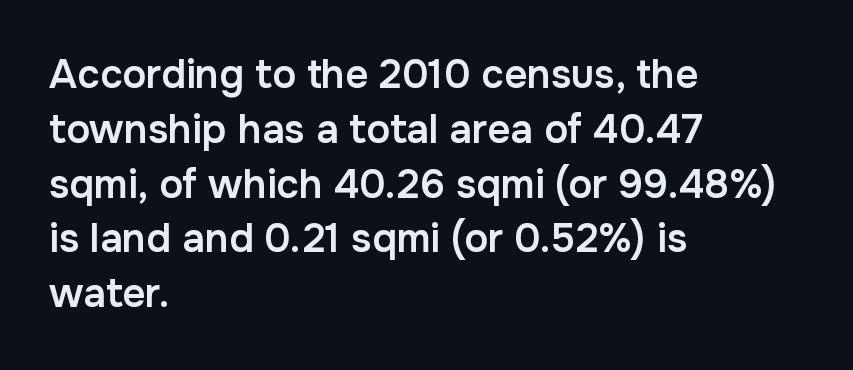
The designer went with a sans here, leaving each stem footless. Do the characters align in a grid? No, the font is proportional. The passage shown is not underscored anywhere. A typesetter would call this zero additional tracking.
